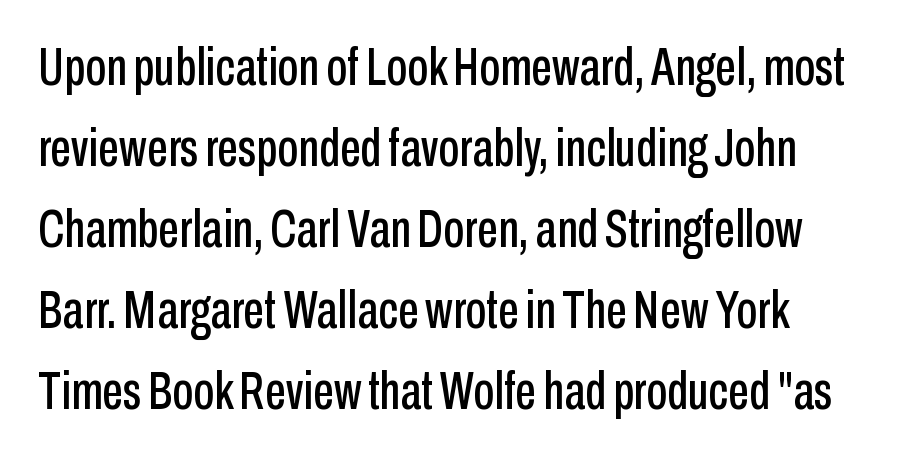
{"serif": "no", "italic": "no", "width": "condensed", "stroke_contrast": "low", "x_height": "medium", "monospaced": "no", "underline": "no", "line_spacing": "normal", "line_spacing_ratio": 1.53, "letter_spacing": "normal", "letter_spacing_em": 0.0, "glyph_px": 53}
